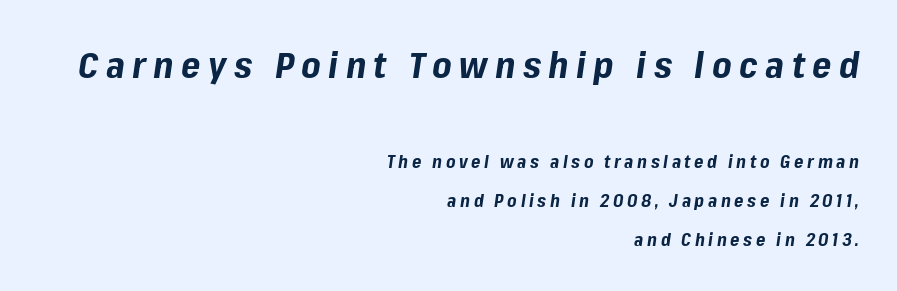
Stroke thickness is high; the sample reads as a true bold. Is this a fixed-width face? No — the glyphs have proportional, varying widths. Reading down the column, the eye jumps a long way to each next line. Underlining? Definitely not there. The more generous point size was reserved for the upper chunk.
